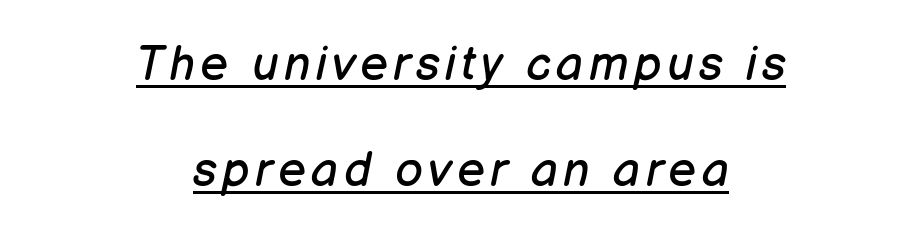
The passage is arranged like a title page — every line centered. Check the space under the baseline: a stroke is drawn there. You could not count columns in this text — the font is proportionally spaced. The typeface has the unassuming heft of standard copy or less. The font's italic variant was chosen for this text.
